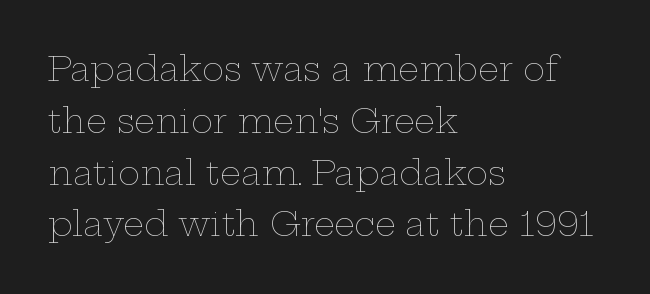
Q: Is the text bold? A: No.
Q: Is the text italic (slanted)? A: No, it is upright.
Q: Is the text underlined? A: No.
Q: How is the paragraph aligned? A: Left-aligned.
Q: Is the spacing between letters normal or unusually wide? A: Normal.
Q: Is the spacing between lines tight, normal or loose? A: Normal.
Q: Width (condensed, normal, or wide)? A: Wide.
Q: Stroke contrast? A: Low.
Q: x-height? A: Medium.
Q: Monospaced? A: No.
